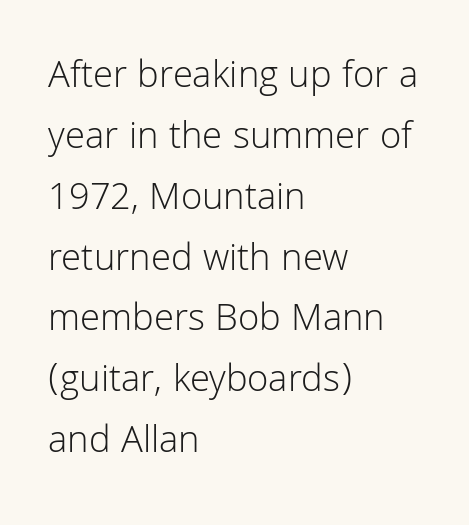
Q: Is the text bold? A: No.
Q: Is the text italic (slanted)? A: No, it is upright.
Q: Is the typeface a serif or a sans-serif typeface? A: Sans-serif.
Q: Is the text underlined? A: No.
Q: How is the paragraph aligned? A: Left-aligned.
Q: Is the spacing between letters normal or unusually wide? A: Normal.
Q: Is the spacing between lines tight, normal or loose? A: Normal.
Q: Width (condensed, normal, or wide)? A: Normal.
Q: Stroke contrast? A: Low.
Q: x-height? A: Medium.
Q: Monospaced? A: No.
